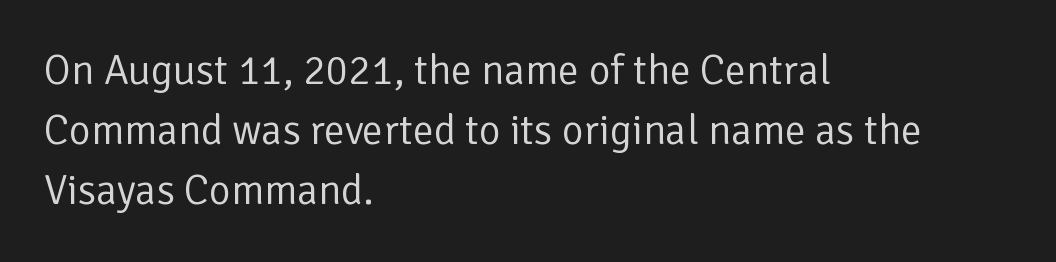
Think of a printed novel: that variable character pitch is what you see here. No word sits above an underline. A typesetter would label this face a sans. Nobody touched the tracking dial on this one.
